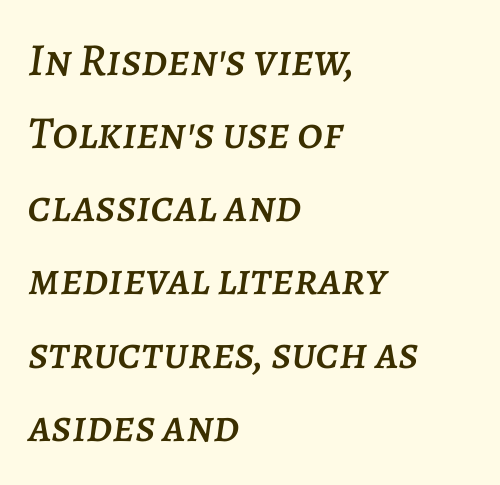
Q: Is the text italic (slanted)? A: Yes, it leans right by about 7 degrees.
Q: Is the text underlined? A: No.
Q: How is the paragraph aligned? A: Left-aligned.
Q: Is the spacing between letters normal or unusually wide? A: Normal.
Q: Is the spacing between lines tight, normal or loose? A: Normal.
Q: Width (condensed, normal, or wide)? A: Normal.
Q: Stroke contrast? A: Low.
Q: x-height? A: Large.
Q: Monospaced? A: No.
